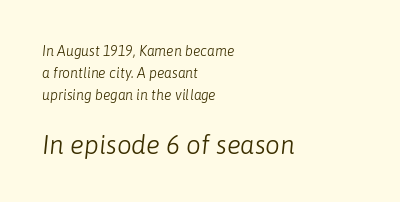
In terms of posture, this sample is oblique. This rendering uses left alignment, leaving the right contour irregular. Which chunk is bigger? The second one — the bottom block dwarfs the top. Glyph-to-glyph distance matches everyday printed text. The typesetting does not lean heavy: it is not bold.
